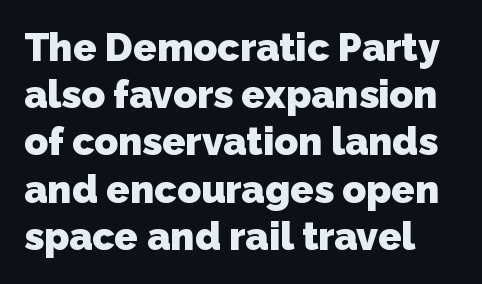
{"serif": "no", "bold": "yes", "weight": "heavy", "width": "normal", "stroke_contrast": "low", "x_height": "medium", "monospaced": "no", "underline": "no", "line_spacing_ratio": 1.21, "letter_spacing": "normal", "letter_spacing_em": 0.0, "glyph_px": 39}
